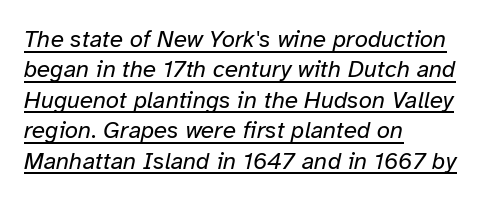
Q: Is the text bold? A: No.
Q: Is the text italic (slanted)? A: Yes, it leans right by about 12 degrees.
Q: Is the text underlined? A: Yes.
Q: How is the paragraph aligned? A: Left-aligned.
Q: Is the spacing between letters normal or unusually wide? A: Normal.
Q: Is the spacing between lines tight, normal or loose? A: Normal.
